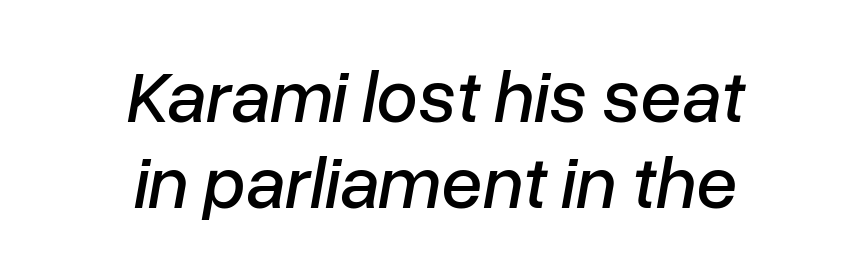
Q: Is the text italic (slanted)? A: Yes, it leans right by about 10 degrees.
Q: Is the text underlined? A: No.
Q: How is the paragraph aligned? A: Centered.
Q: Is the spacing between letters normal or unusually wide? A: Normal.
Q: Width (condensed, normal, or wide)? A: Normal.
Q: Stroke contrast? A: Low.
Q: x-height? A: Medium.
Q: Monospaced? A: No.
